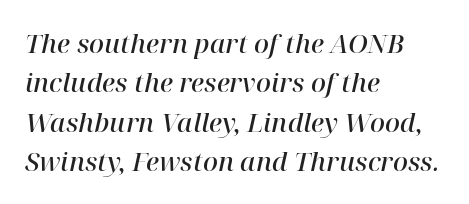
The image shows 26 px text type, italic (leaning right); set left-aligned, normal line spacing (1.51x), normal letter spacing, not underlined.
